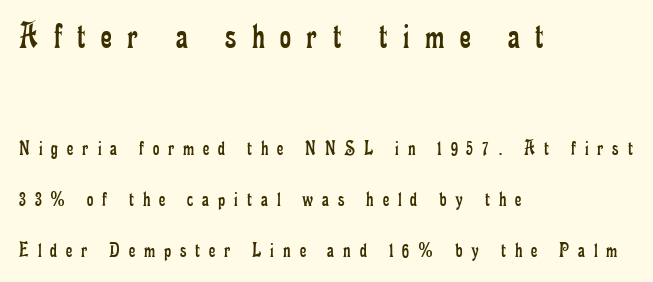
Q: Is the text bold? A: No.
Q: Is the text italic (slanted)? A: No, it is upright.
Q: Is the typeface a serif or a sans-serif typeface? A: Serif.
Q: Is the text underlined? A: No.
Q: How is the paragraph aligned? A: Left-aligned.
Q: Is the spacing between letters normal or unusually wide? A: Unusually wide.
Q: Is the spacing between lines tight, normal or loose? A: Loose.
Q: Which block of text is set in a larger size, the first (top) or the second (bottom)? A: The first (top) one.
Q: Width (condensed, normal, or wide)? A: Condensed.
Q: Stroke contrast? A: Low.
Q: x-height? A: Small.
Q: Monospaced? A: No.
